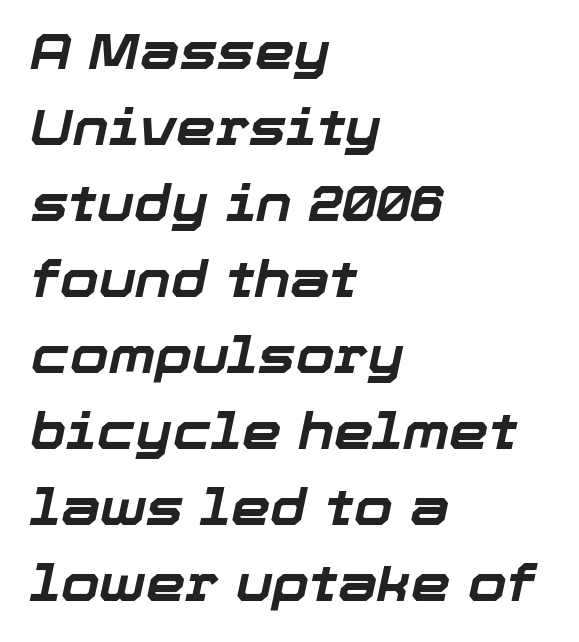
Emphasis-style slanted type is in use. The lines in this sample share a left origin and differ only in where they stop. A typesetter would call this zero additional tracking. What's the leading like? Ordinary, nothing unusual. A bare baseline throughout the passage.
